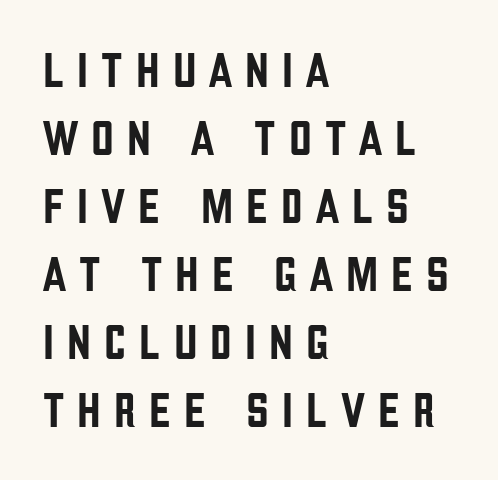
{"serif": "no", "italic": "no", "width": "condensed", "stroke_contrast": "low", "x_height": "large", "monospaced": "no", "underline": "no", "align": "left", "line_spacing": "normal", "line_spacing_ratio": 1.36, "letter_spacing": "wide", "letter_spacing_em": 0.26, "glyph_px": 50}
